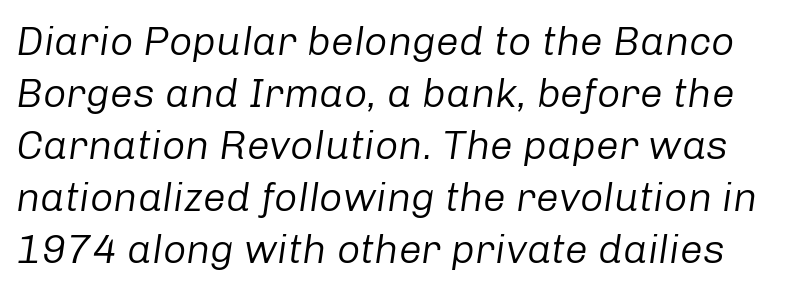
{"italic": "yes", "lean": "right", "slant_degrees": 8, "bold": "no", "weight": "regular", "width": "normal", "stroke_contrast": "low", "x_height": "medium", "monospaced": "no", "underline": "no", "line_spacing": "normal", "line_spacing_ratio": 1.27, "letter_spacing": "normal", "letter_spacing_em": 0.0, "glyph_px": 41}
